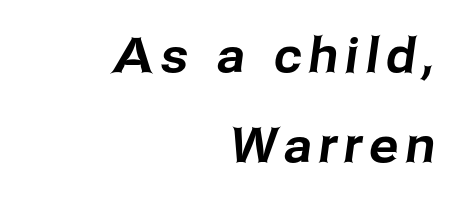
{"serif": "no", "width": "normal", "stroke_contrast": "low", "x_height": "medium", "monospaced": "no", "underline": "no", "align": "right", "line_spacing_ratio": 1.87, "glyph_px": 48}
